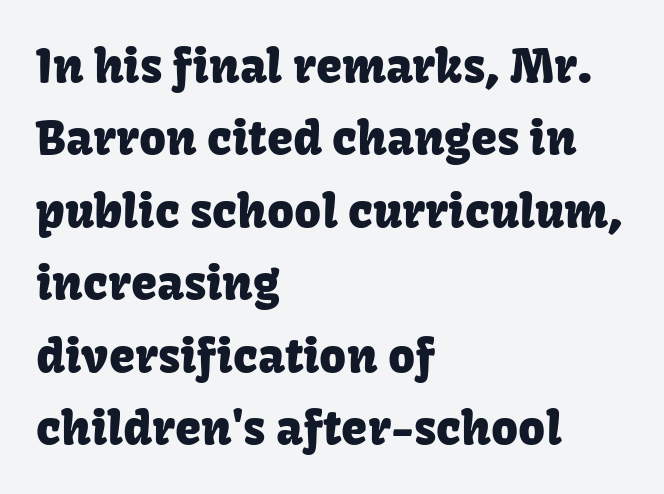
Q: Is the text italic (slanted)? A: No, it is upright.
Q: Is the typeface a serif or a sans-serif typeface? A: Sans-serif.
Q: Is the text underlined? A: No.
Q: How is the paragraph aligned? A: Left-aligned.
Q: Is the spacing between letters normal or unusually wide? A: Normal.
Q: Is the spacing between lines tight, normal or loose? A: Normal.
Q: Width (condensed, normal, or wide)? A: Normal.
Q: Stroke contrast? A: Low.
Q: x-height? A: Medium.
Q: Monospaced? A: No.
